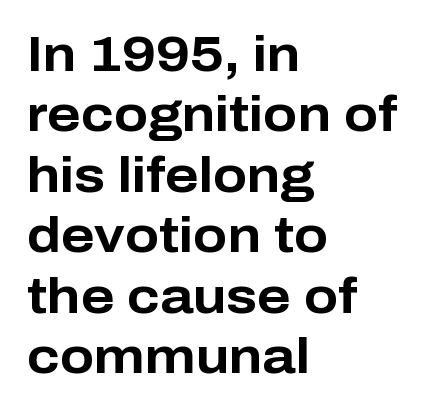
Italic: no, the glyphs are upright roman. The gap between lines stays unmarked. Nope, no serifs anywhere on these letters. In terms of letterspacing, this is plain default setting. Note the varied advance widths — an 'i' is clearly narrower than an 'm'. Left-aligned paragraph, ragged on the right.
